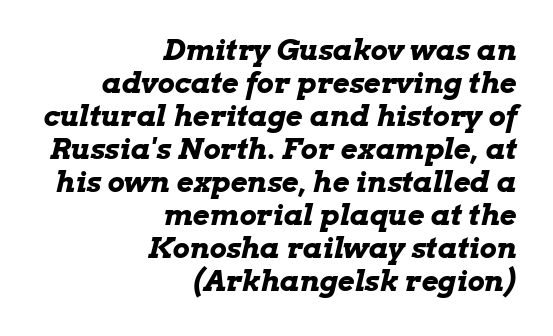
The image shows 29 px bold, wide type, italic (leaning right); set right-aligned, tight line spacing (1.14x), normal letter spacing, not underlined; low stroke contrast and a medium x-height.
